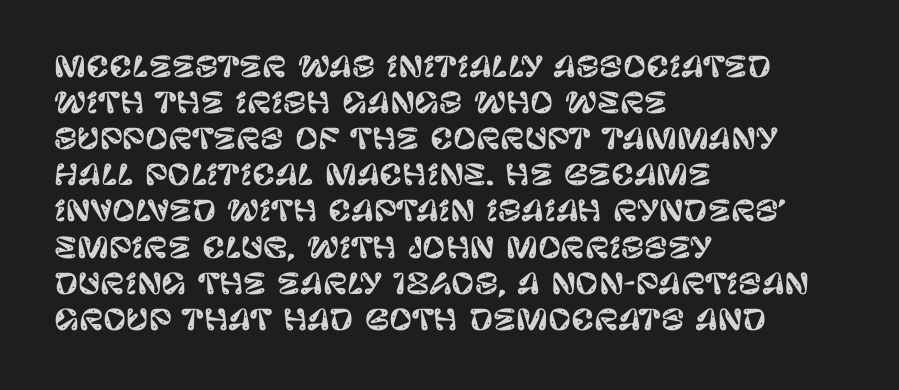
The image shows 28 px sans-serif type; set left-aligned, normal line spacing (1.29x), normal letter spacing, not underlined; low stroke contrast and a large x-height.
